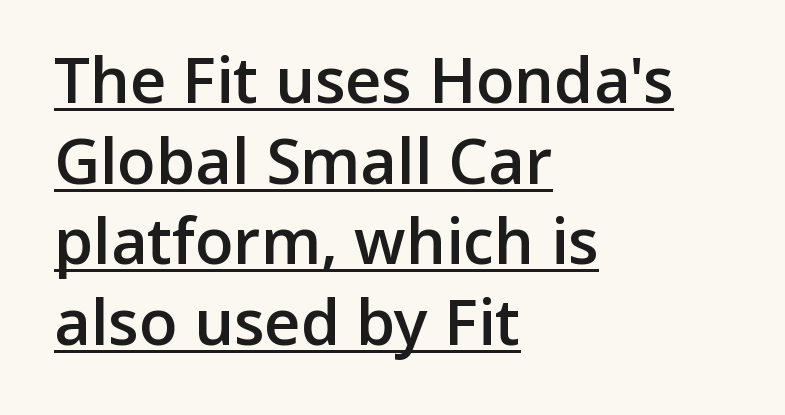
The rendering keeps characters at their native spacing. The text was rendered using a sans face with plain stroke endings. These characters rest on top of a visible drawn line. The line-height multiplier appears to be the usual default.
